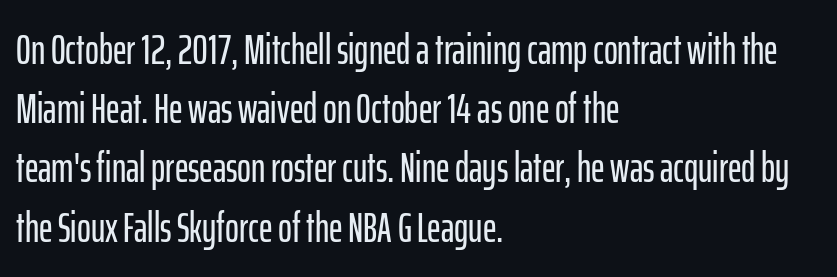
{"serif": "no", "italic": "no", "width": "condensed", "stroke_contrast": "low", "x_height": "medium", "monospaced": "no", "underline": "no", "align": "left", "line_spacing": "normal", "line_spacing_ratio": 1.41, "letter_spacing": "normal", "letter_spacing_em": 0.0, "glyph_px": 42}
